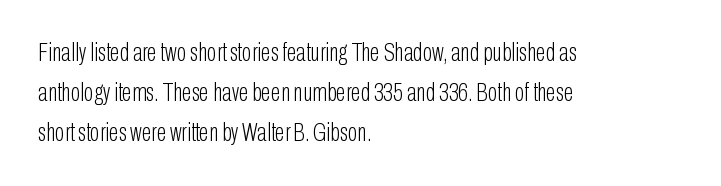
{"italic": "no", "bold": "no", "underline": "no", "align": "left", "line_spacing": "normal", "line_spacing_ratio": 1.54, "letter_spacing": "normal", "letter_spacing_em": 0.0, "glyph_px": 26}
